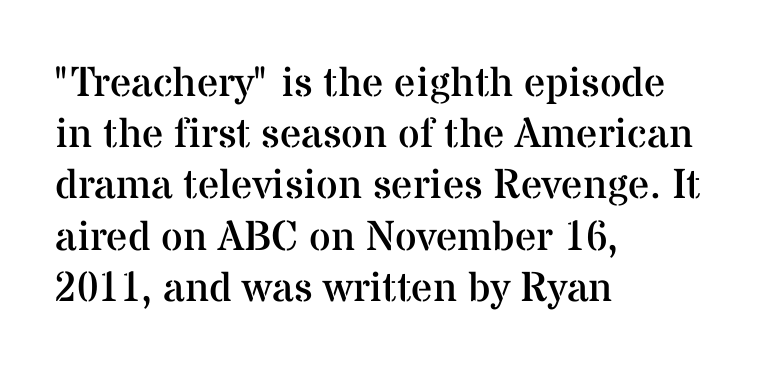
The letters advance in unequal steps, a hallmark of proportional type. Characters follow at the spacing the type designer built in. Clear beneath every line of the passage. Every stem runs plumb, perpendicular to the baseline.
